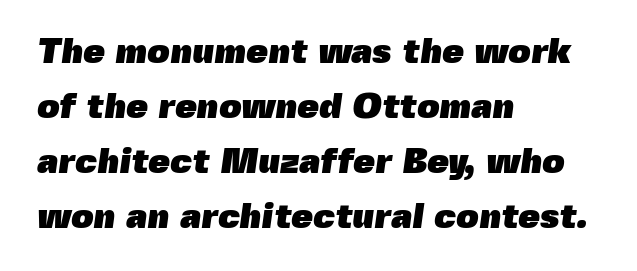
Decoration check: the copy has no underline. This rendering uses left alignment, leaving the right contour irregular. A normal amount of white space separates one row of letters from the next. This sample uses plain, unmodified letter spacing. This rendering employs a face without finishing strokes, i.e., a sans-serif.
